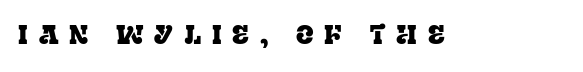
Plain, unruled lines of type. The face used here is rendered with a markedly widened letterfit. This sample uses an upright cut, with every glyph sitting square on the baseline.
